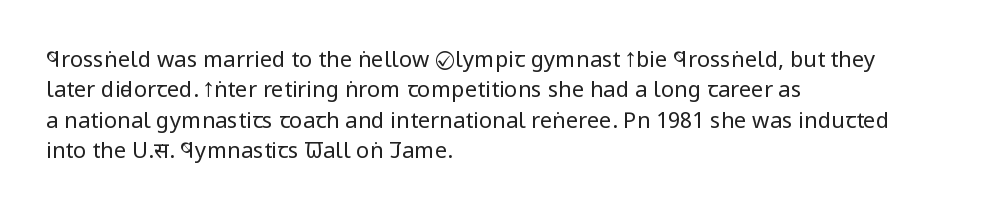
Q: Is the text bold? A: No.
Q: Is the text italic (slanted)? A: No, it is upright.
Q: Is the text underlined? A: No.
Q: How is the paragraph aligned? A: Left-aligned.
Q: Is the spacing between letters normal or unusually wide? A: Normal.
Q: Is the spacing between lines tight, normal or loose? A: Normal.
